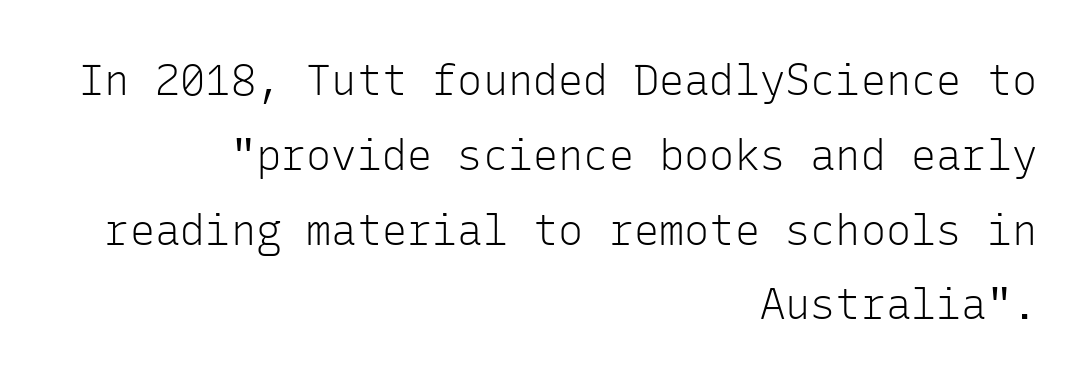
{"serif": "no", "italic": "no", "bold": "no", "weight": "light", "width": "normal", "stroke_contrast": "low", "x_height": "medium", "monospaced": "yes", "underline": "no", "align": "right", "line_spacing_ratio": 1.78, "letter_spacing": "normal", "letter_spacing_em": 0.0, "glyph_px": 42}
